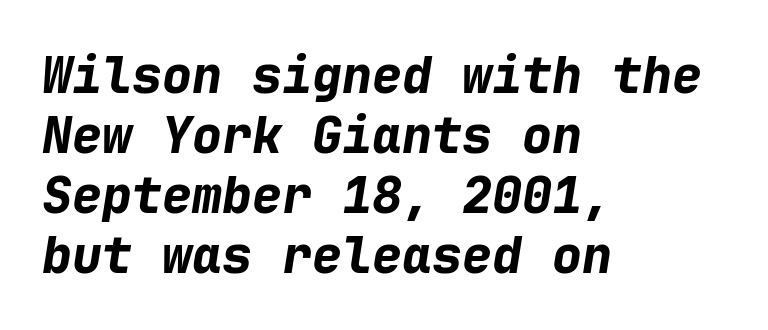
{"italic": "yes", "lean": "right", "slant_degrees": 9, "bold": "yes", "weight": "bold", "width": "normal", "stroke_contrast": "low", "x_height": "medium", "monospaced": "yes", "underline": "no", "align": "left", "line_spacing_ratio": 1.2, "letter_spacing": "normal", "letter_spacing_em": 0.0, "glyph_px": 50}
